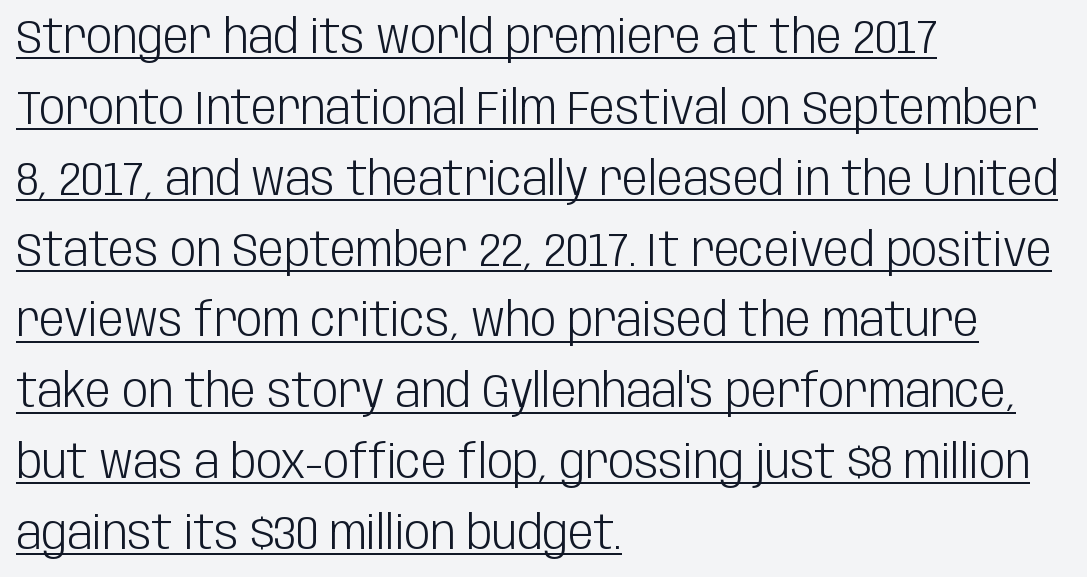
Q: Is the text bold? A: No.
Q: Is the text italic (slanted)? A: No, it is upright.
Q: Is the typeface a serif or a sans-serif typeface? A: Sans-serif.
Q: Is the text underlined? A: Yes.
Q: How is the paragraph aligned? A: Left-aligned.
Q: Is the spacing between letters normal or unusually wide? A: Normal.
Q: Is the spacing between lines tight, normal or loose? A: Normal.
Q: Width (condensed, normal, or wide)? A: Condensed.
Q: Stroke contrast? A: Low.
Q: x-height? A: Large.
Q: Monospaced? A: No.
